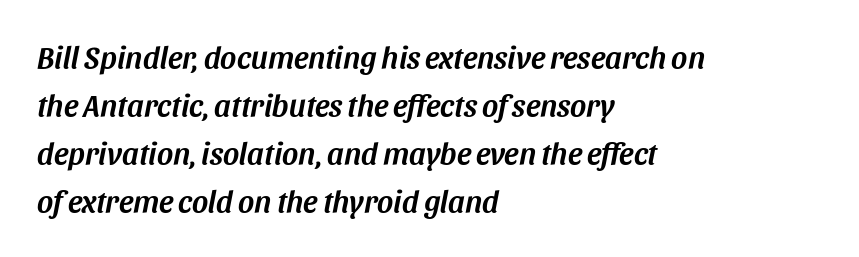
{"italic": "yes", "lean": "right", "slant_degrees": 11, "width": "normal", "stroke_contrast": "medium", "x_height": "large", "monospaced": "no", "underline": "no", "align": "left", "line_spacing": "normal", "line_spacing_ratio": 1.55, "letter_spacing": "normal", "letter_spacing_em": 0.0, "glyph_px": 31}
